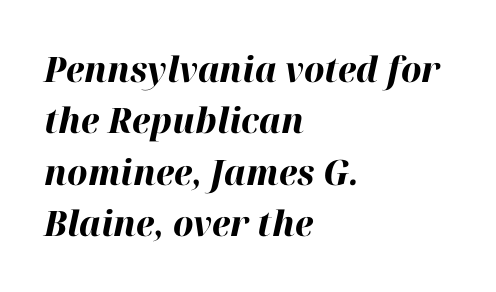
The image shows 35 px bold type, italic (leaning right); set left-aligned, normal line spacing (1.47x), normal letter spacing, not underlined; high stroke contrast and a medium x-height.
